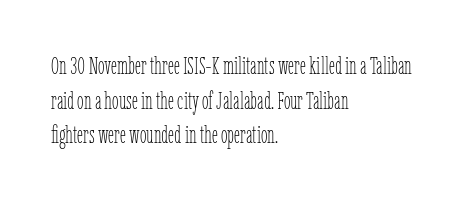
Q: Is the text bold? A: No.
Q: Is the text italic (slanted)? A: No, it is upright.
Q: Is the text underlined? A: No.
Q: How is the paragraph aligned? A: Left-aligned.
Q: Is the spacing between letters normal or unusually wide? A: Normal.
Q: Is the spacing between lines tight, normal or loose? A: Normal.
